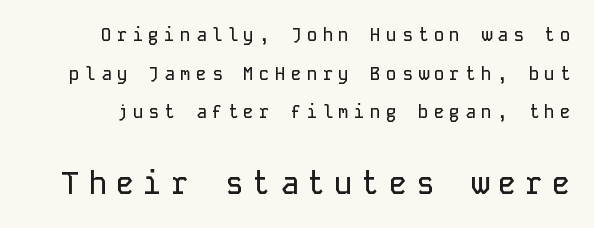
The image shows 31 px sans-serif type, upright, monospaced; set loose line spacing (2.14x), unusually wide letter spacing (+0.28 em), not underlined; the second (bottom) block is 1.72x larger; low stroke contrast and a medium x-height.
